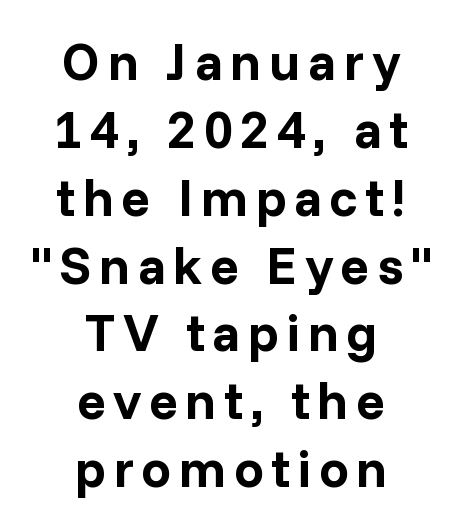
Q: Is the text bold? A: Yes.
Q: Is the text italic (slanted)? A: No, it is upright.
Q: Is the typeface a serif or a sans-serif typeface? A: Sans-serif.
Q: Is the text underlined? A: No.
Q: How is the paragraph aligned? A: Centered.
Q: Is the spacing between lines tight, normal or loose? A: Normal.
Q: Width (condensed, normal, or wide)? A: Normal.
Q: Stroke contrast? A: Low.
Q: x-height? A: Medium.
Q: Monospaced? A: No.
